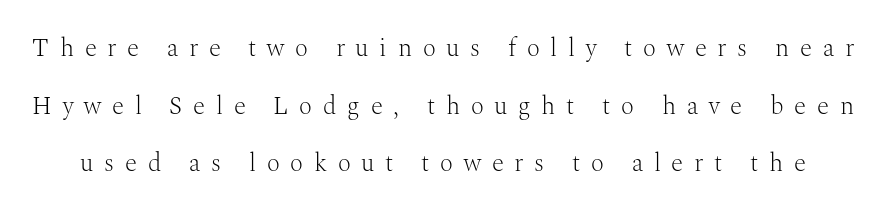
The image shows 25 px text type, upright; set loose line spacing (2.31x), unusually wide letter spacing (+0.43 em), not underlined.
